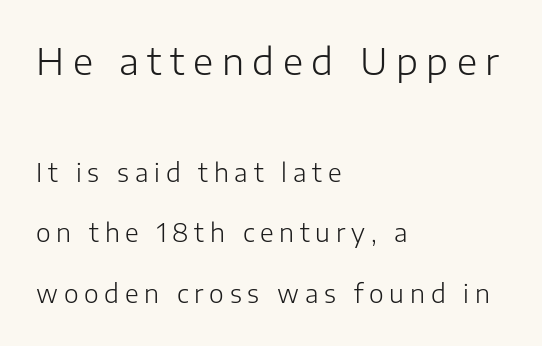
{"serif": "no", "italic": "no", "bold": "no", "weight": "light", "width": "normal", "stroke_contrast": "low", "x_height": "medium", "monospaced": "no", "underline": "no", "align": "left", "line_spacing": "loose", "line_spacing_ratio": 2.43, "letter_spacing": "wide", "letter_spacing_em": 0.23, "larger_block": "first", "size_ratio": 1.48, "glyph_px": 37}
